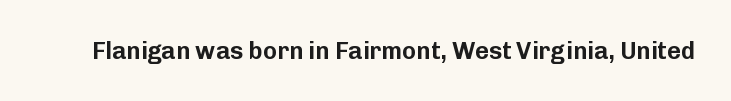
The image shows 24 px text type, upright; set normal letter spacing, not underlined.
